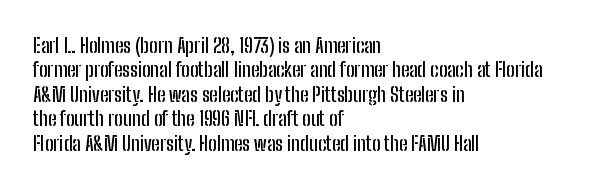
{"italic": "no", "underline": "no", "align": "left", "line_spacing_ratio": 1.22, "letter_spacing": "normal", "letter_spacing_em": 0.0, "glyph_px": 20}
